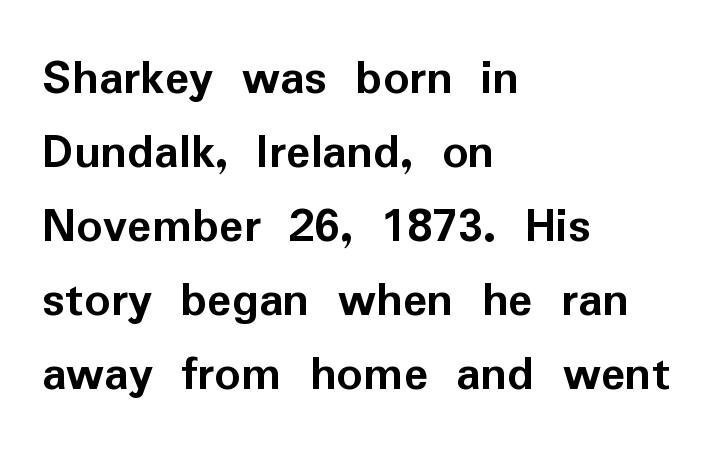
The image shows 51 px semibold sans-serif type, upright; set left-aligned, normal line spacing (1.45x), normal letter spacing, not underlined; low stroke contrast and a medium x-height.
